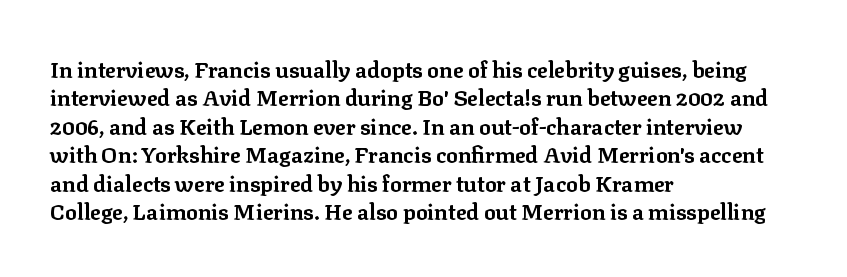
This is the regular roman posture of the typeface. The lines in this sample share a left origin and differ only in where they stop. Standard letterfit; no display-style spreading of the glyphs. Heavy-handed strokes throughout: this text is bold. The space directly below the letters is spotless.
